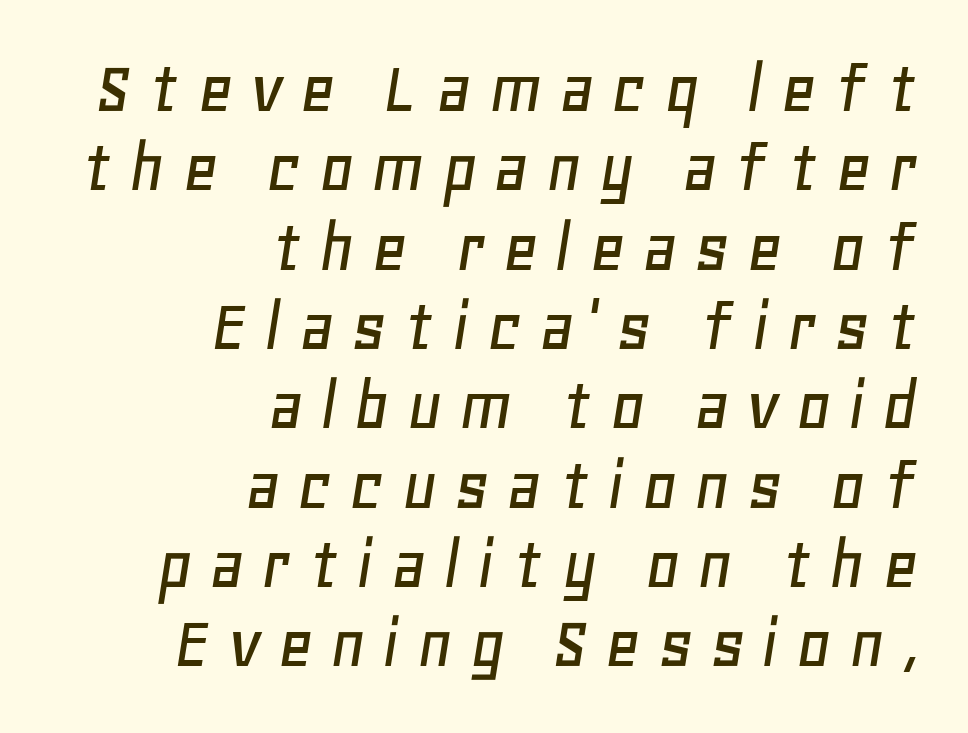
{"italic": "yes", "lean": "right", "slant_degrees": 11, "width": "normal", "stroke_contrast": "low", "x_height": "large", "monospaced": "no", "underline": "no", "align": "right", "line_spacing": "tight", "line_spacing_ratio": 1.03, "letter_spacing": "wide", "letter_spacing_em": 0.21, "glyph_px": 77}
